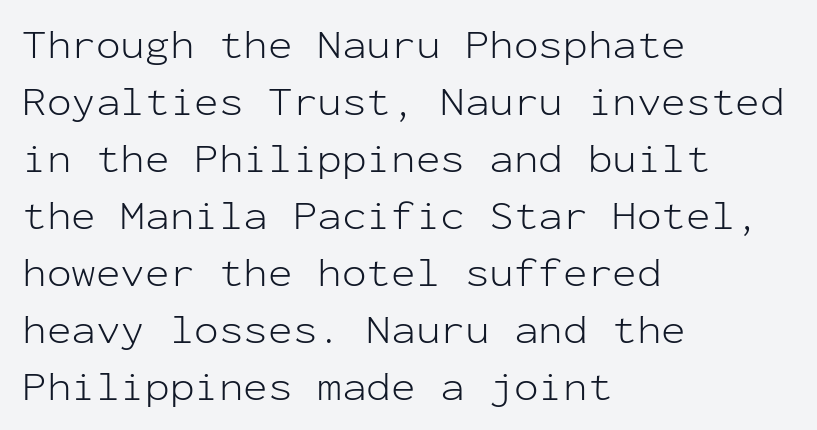
Q: Is the text bold? A: No.
Q: Is the text italic (slanted)? A: No, it is upright.
Q: Is the typeface a serif or a sans-serif typeface? A: Sans-serif.
Q: Is the text underlined? A: No.
Q: How is the paragraph aligned? A: Left-aligned.
Q: Is the spacing between letters normal or unusually wide? A: Normal.
Q: Is the spacing between lines tight, normal or loose? A: Normal.
Q: Width (condensed, normal, or wide)? A: Normal.
Q: Stroke contrast? A: Low.
Q: x-height? A: Medium.
Q: Monospaced? A: Yes.
